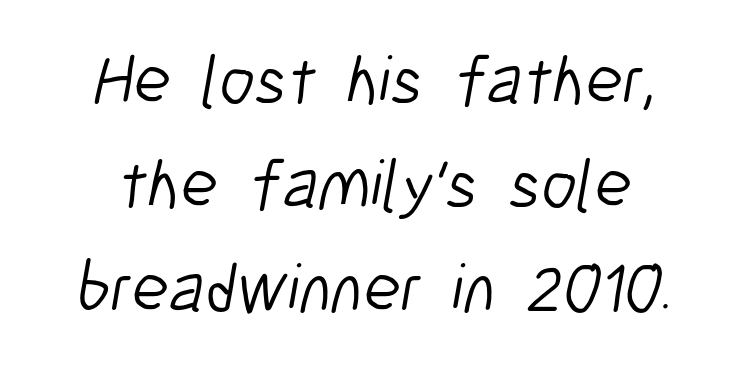
The image shows 69 px light, condensed sans-serif type; set normal line spacing (1.51x), normal letter spacing, not underlined; low stroke contrast and a medium x-height.
